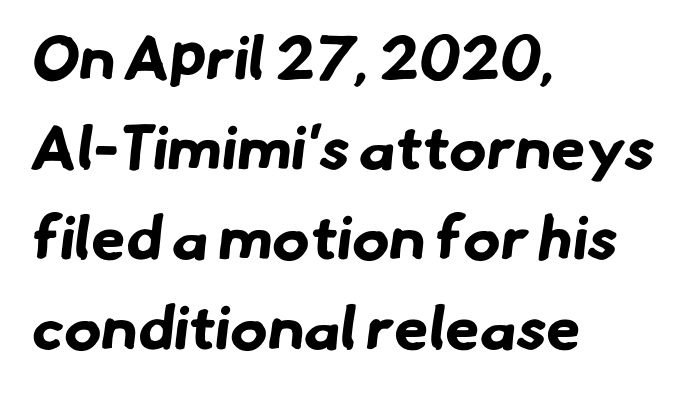
Q: Is the text bold? A: Yes.
Q: Is the typeface a serif or a sans-serif typeface? A: Sans-serif.
Q: Is the text underlined? A: No.
Q: How is the paragraph aligned? A: Left-aligned.
Q: Is the spacing between letters normal or unusually wide? A: Normal.
Q: Is the spacing between lines tight, normal or loose? A: Normal.
Q: Width (condensed, normal, or wide)? A: Normal.
Q: Stroke contrast? A: Low.
Q: x-height? A: Small.
Q: Monospaced? A: No.
